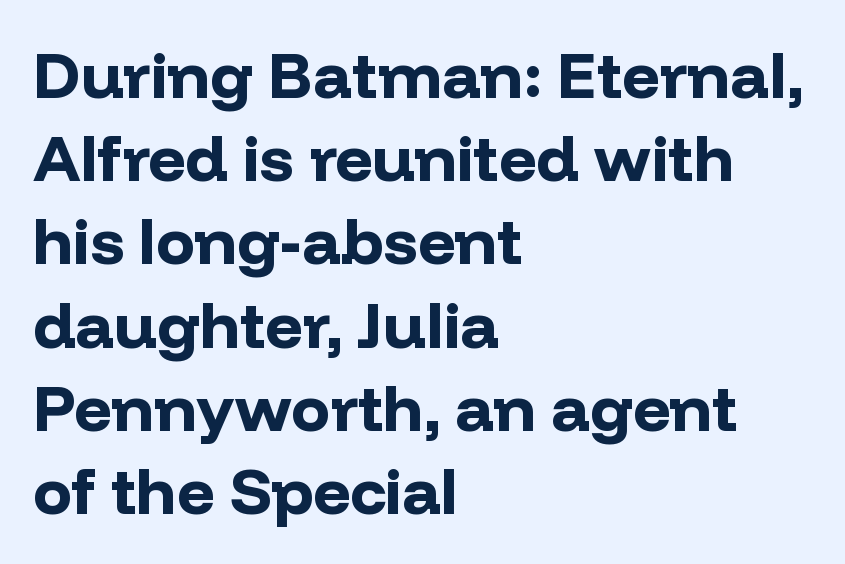
{"serif": "no", "italic": "no", "bold": "yes", "weight": "bold", "width": "normal", "stroke_contrast": "low", "x_height": "medium", "monospaced": "no", "underline": "no", "align": "left", "line_spacing": "normal", "line_spacing_ratio": 1.28, "letter_spacing": "normal", "letter_spacing_em": 0.0, "glyph_px": 65}
